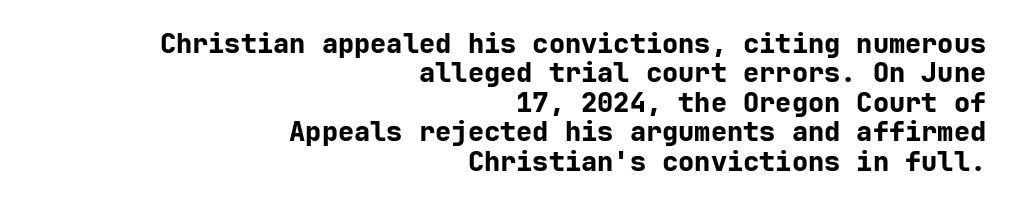
The type sits square on the baseline with zero lean. In terms of weight, the rendering is a true, heavy bold. Caption: standard tracking, unaltered. The setting favours the right margin, as signatures and pull-quotes sometimes do.
